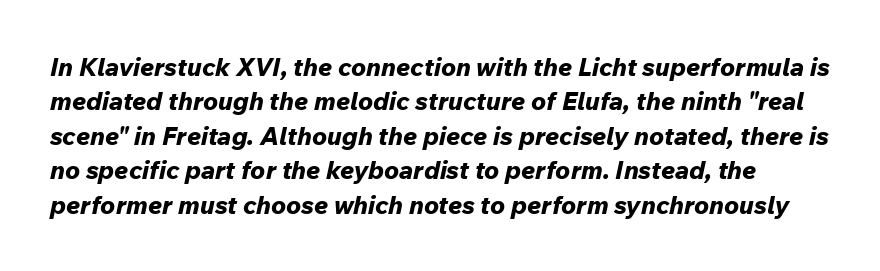
Q: Is the text bold? A: Yes.
Q: Is the text italic (slanted)? A: Yes, it leans right by about 12 degrees.
Q: Is the text underlined? A: No.
Q: Is the spacing between letters normal or unusually wide? A: Normal.
Q: Is the spacing between lines tight, normal or loose? A: Normal.
